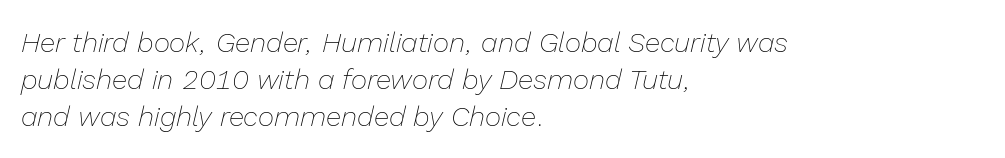
Q: Is the text bold? A: No.
Q: Is the text italic (slanted)? A: Yes, it leans right by about 13 degrees.
Q: Is the text underlined? A: No.
Q: How is the paragraph aligned? A: Left-aligned.
Q: Is the spacing between letters normal or unusually wide? A: Normal.
Q: Is the spacing between lines tight, normal or loose? A: Normal.
Q: Width (condensed, normal, or wide)? A: Normal.
Q: Stroke contrast? A: Low.
Q: x-height? A: Medium.
Q: Monospaced? A: No.
